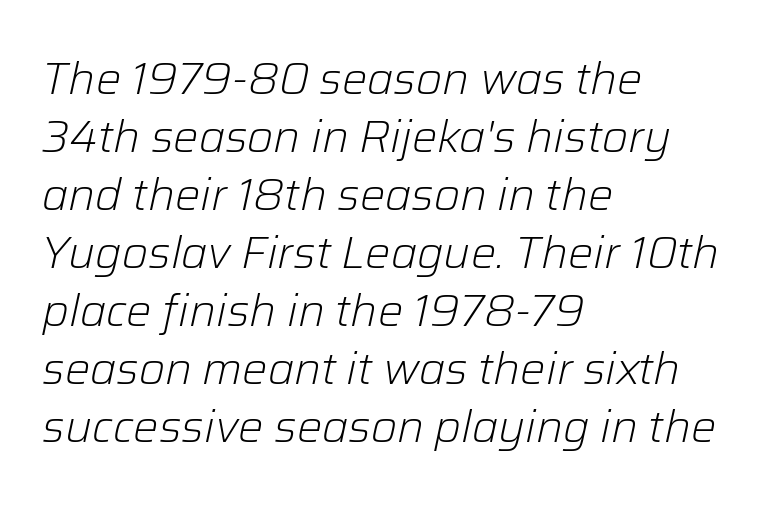
The image shows 45 px light type, italic (leaning right); set left-aligned, normal line spacing (1.29x), normal letter spacing, not underlined; low stroke contrast and a medium x-height.
